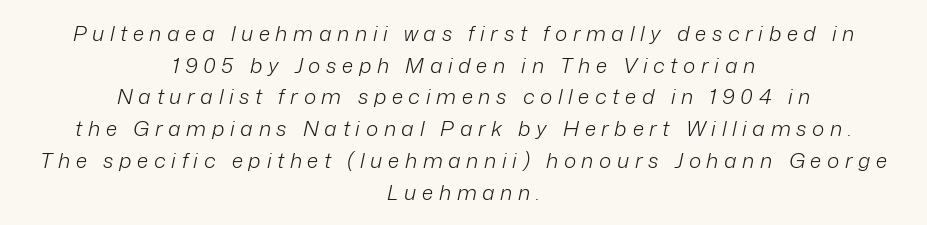
The image shows 21 px text type, italic (leaning right); set centered, normal line spacing (1.51x), unusually wide letter spacing (+0.27 em), not underlined.
